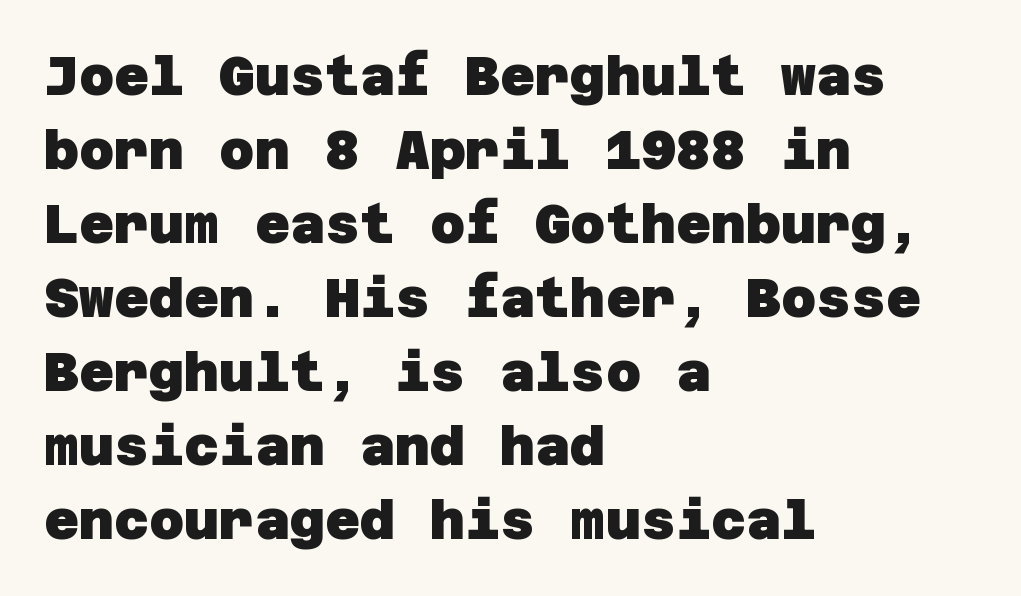
Q: Is the text bold? A: Yes.
Q: Is the typeface a serif or a sans-serif typeface? A: Sans-serif.
Q: Is the text underlined? A: No.
Q: How is the paragraph aligned? A: Left-aligned.
Q: Is the spacing between letters normal or unusually wide? A: Normal.
Q: Is the spacing between lines tight, normal or loose? A: Normal.
Q: Width (condensed, normal, or wide)? A: Normal.
Q: Stroke contrast? A: Low.
Q: x-height? A: Large.
